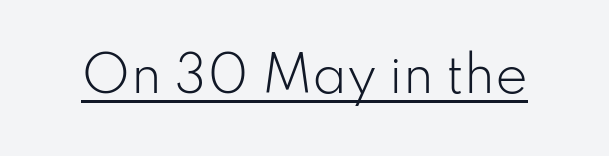
The image shows 49 px light sans-serif type, upright; set normal letter spacing, underlined; low stroke contrast and a small x-height.
